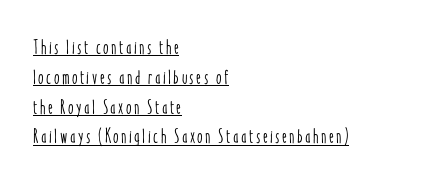
Q: Is the text italic (slanted)? A: No, it is upright.
Q: Is the text underlined? A: Yes.
Q: How is the paragraph aligned? A: Left-aligned.
Q: Is the spacing between lines tight, normal or loose? A: Normal.
